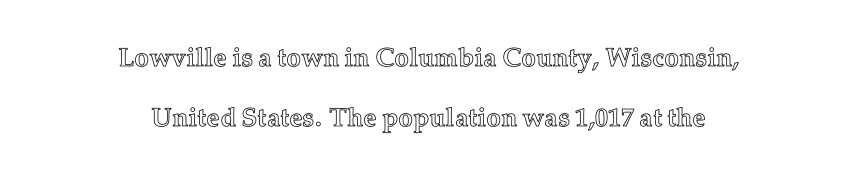
{"italic": "no", "underline": "no", "align": "center", "line_spacing": "loose", "line_spacing_ratio": 2.31, "letter_spacing": "normal", "letter_spacing_em": 0.0, "glyph_px": 26}
